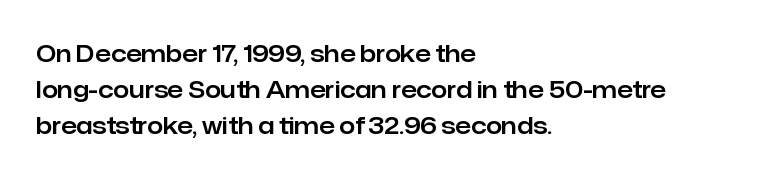
{"italic": "no", "underline": "no", "align": "left", "line_spacing": "normal", "line_spacing_ratio": 1.56, "letter_spacing": "normal", "letter_spacing_em": 0.0, "glyph_px": 23}
